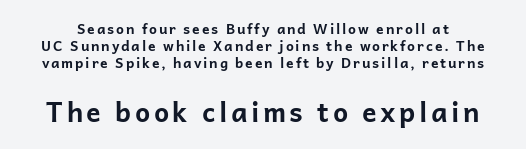
Q: Is the text bold? A: Yes.
Q: Is the text italic (slanted)? A: No, it is upright.
Q: Is the text underlined? A: No.
Q: Which block of text is set in a larger size, the first (top) or the second (bottom)? A: The second (bottom) one.
